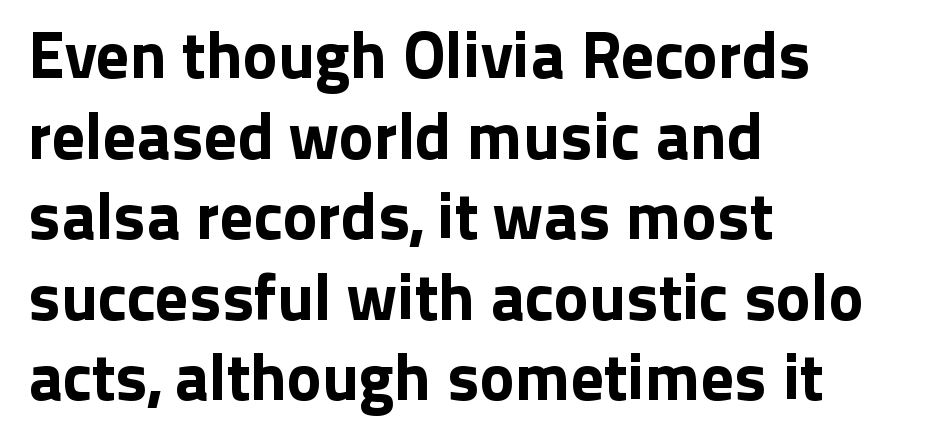
Q: Is the text italic (slanted)? A: No, it is upright.
Q: Is the typeface a serif or a sans-serif typeface? A: Sans-serif.
Q: Is the text underlined? A: No.
Q: How is the paragraph aligned? A: Left-aligned.
Q: Is the spacing between letters normal or unusually wide? A: Normal.
Q: Width (condensed, normal, or wide)? A: Normal.
Q: Stroke contrast? A: Low.
Q: x-height? A: Medium.
Q: Monospaced? A: No.
